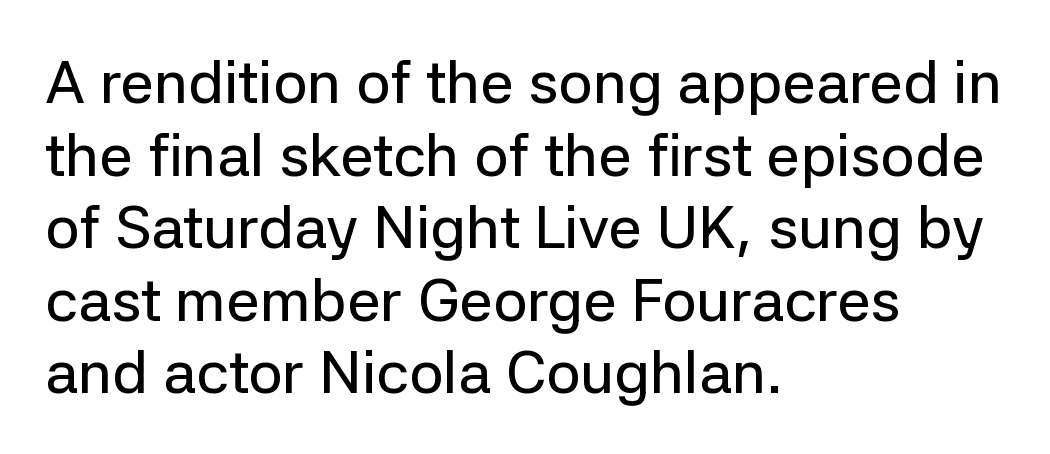
The image shows 60 px sans-serif type, upright; set left-aligned, line spacing 1.21x, normal letter spacing, not underlined; low stroke contrast and a medium x-height.
